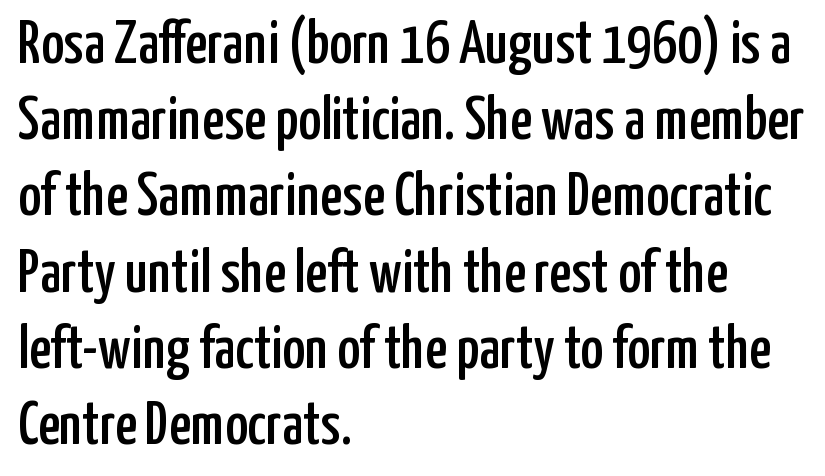
{"serif": "no", "italic": "no", "width": "condensed", "stroke_contrast": "low", "x_height": "medium", "monospaced": "no", "underline": "no", "align": "left", "line_spacing": "normal", "line_spacing_ratio": 1.25, "letter_spacing": "normal", "letter_spacing_em": 0.0, "glyph_px": 61}
